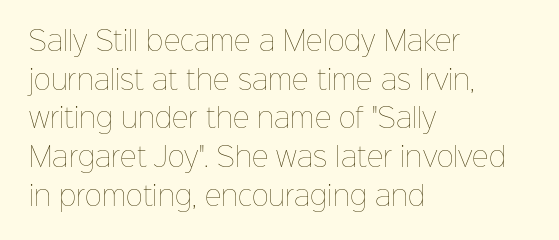
Q: Is the text bold? A: No.
Q: Is the text italic (slanted)? A: No, it is upright.
Q: Is the text underlined? A: No.
Q: How is the paragraph aligned? A: Left-aligned.
Q: Is the spacing between letters normal or unusually wide? A: Normal.
Q: Is the spacing between lines tight, normal or loose? A: Normal.
